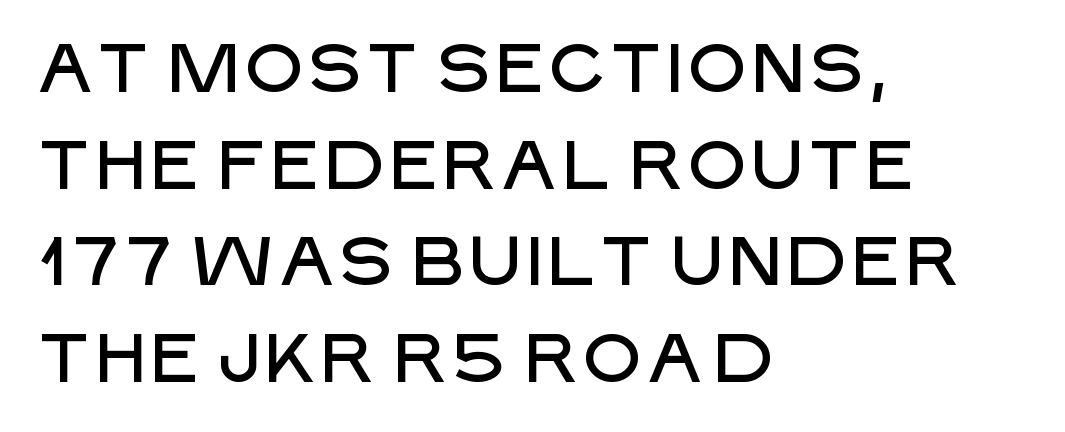
The horizontal fit of the characters is conventional and even. A typesetter would call this proportional, since set widths differ per character. Evenly set lines give the paragraph a standard silhouette. I'd call this a sans setting — the letters go barefoot.
